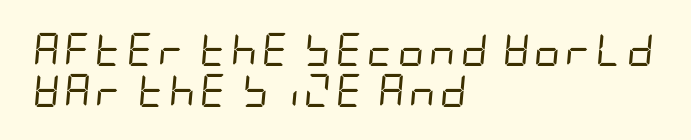
Q: Is the text bold? A: No.
Q: Is the text italic (slanted)? A: Yes, it leans right by about 5 degrees.
Q: Is the text underlined? A: No.
Q: How is the paragraph aligned? A: Left-aligned.
Q: Width (condensed, normal, or wide)? A: Condensed.
Q: Stroke contrast? A: Low.
Q: x-height? A: Large.
